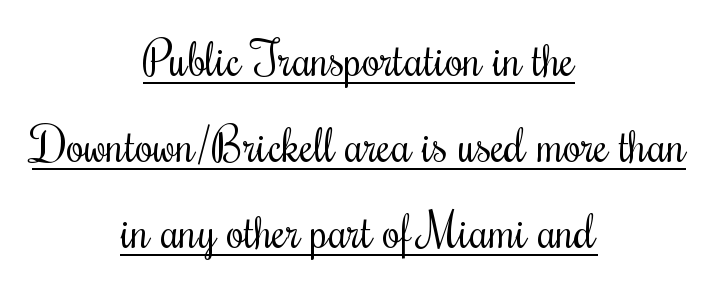
The image shows 46 px regular-weight, condensed type; set centered, line spacing 1.87x, normal letter spacing, underlined; medium stroke contrast and a small x-height.
